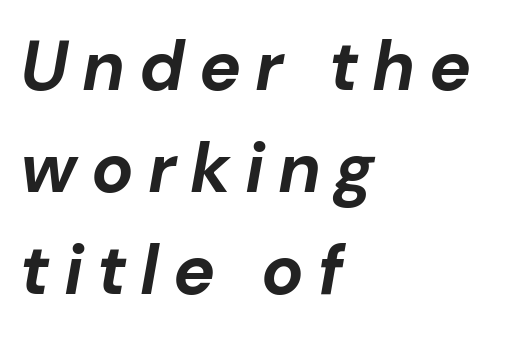
The image shows 70 px bold type, italic (leaning right); set left-aligned, normal line spacing (1.46x), unusually wide letter spacing (+0.2 em), not underlined; low stroke contrast and a medium x-height.
